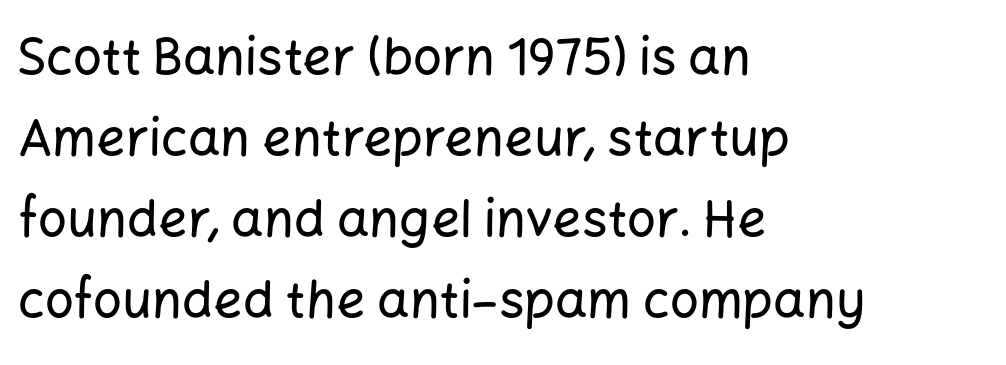
Check under the words: just untouched page. If you drew a ruler down the left edge, every line would touch it. Quick note: not italic, upright. The face used here is proportionally spaced, like ordinary book or web type. A typesetter would call this zero additional tracking. Vertical spacing — default.
